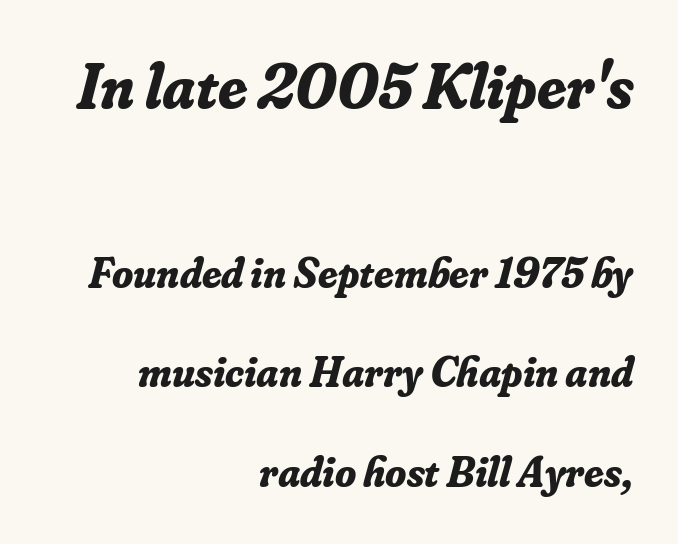
The rag falls on the left side of this text block. This rendering features lettering with no underline. Size hierarchy here favors the leading block over the trailing one. The sample has been set heavy, in full bold. The passage shown is typed in a proportional face where columns would drift.
